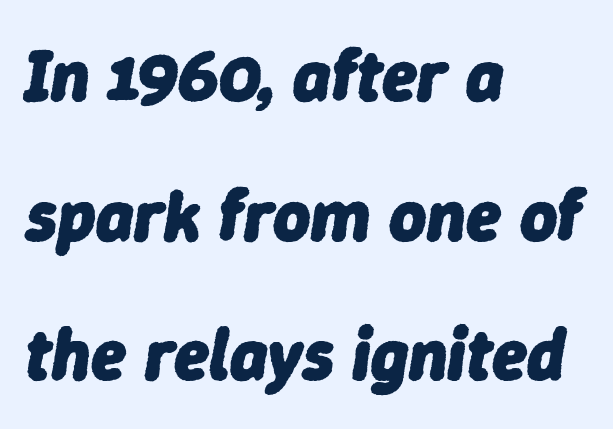
Q: Is the text bold? A: Yes.
Q: Is the text italic (slanted)? A: Yes, it leans right by about 9 degrees.
Q: Is the text underlined? A: No.
Q: How is the paragraph aligned? A: Left-aligned.
Q: Is the spacing between letters normal or unusually wide? A: Normal.
Q: Is the spacing between lines tight, normal or loose? A: Loose.
Q: Width (condensed, normal, or wide)? A: Normal.
Q: Stroke contrast? A: Low.
Q: x-height? A: Medium.
Q: Monospaced? A: No.
